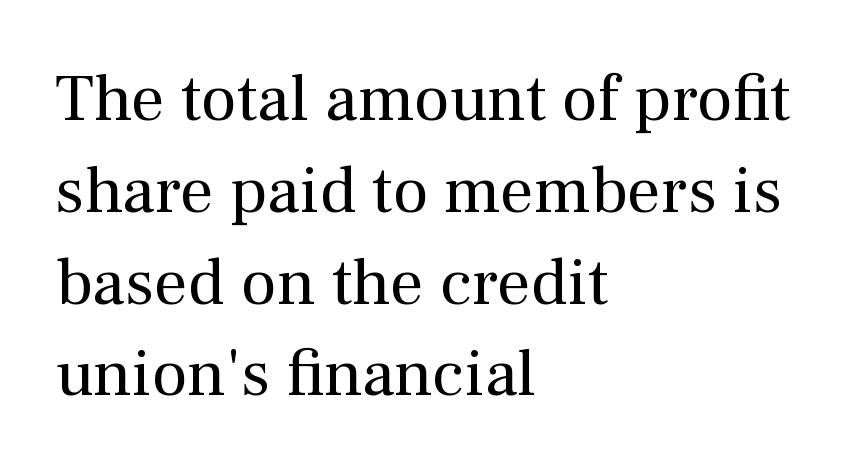
Q: Is the text bold? A: No.
Q: Is the text italic (slanted)? A: No, it is upright.
Q: Is the typeface a serif or a sans-serif typeface? A: Serif.
Q: Is the text underlined? A: No.
Q: How is the paragraph aligned? A: Left-aligned.
Q: Is the spacing between letters normal or unusually wide? A: Normal.
Q: Is the spacing between lines tight, normal or loose? A: Normal.
Q: Width (condensed, normal, or wide)? A: Normal.
Q: Stroke contrast? A: Medium.
Q: x-height? A: Medium.
Q: Monospaced? A: No.
